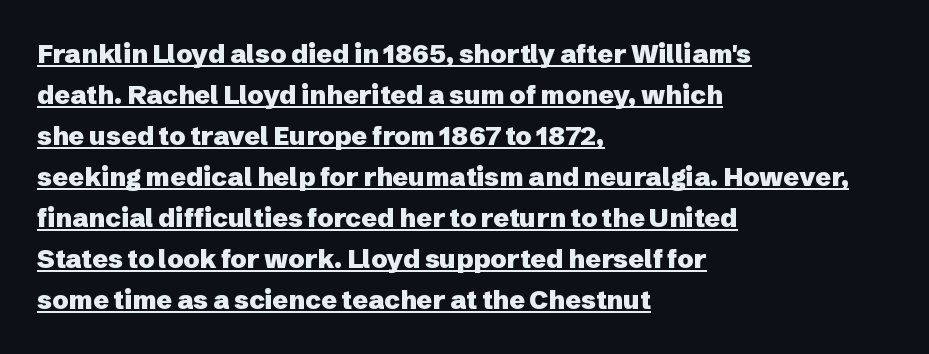
The image shows 26 px bold type, upright; set left-aligned, normal line spacing (1.58x), normal letter spacing, underlined.
